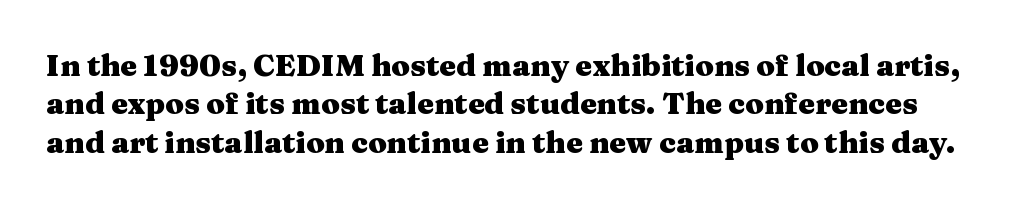
{"serif": "yes", "italic": "no", "bold": "yes", "weight": "heavy", "width": "wide", "stroke_contrast": "medium", "x_height": "medium", "monospaced": "no", "underline": "no", "line_spacing": "normal", "line_spacing_ratio": 1.28, "letter_spacing": "normal", "letter_spacing_em": 0.0, "glyph_px": 30}
